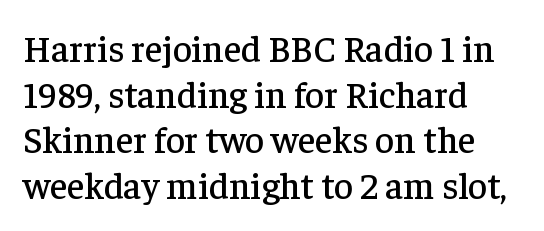
Q: Is the text italic (slanted)? A: No, it is upright.
Q: Is the typeface a serif or a sans-serif typeface? A: Serif.
Q: Is the text underlined? A: No.
Q: How is the paragraph aligned? A: Left-aligned.
Q: Is the spacing between letters normal or unusually wide? A: Normal.
Q: Width (condensed, normal, or wide)? A: Normal.
Q: Stroke contrast? A: Low.
Q: x-height? A: Medium.
Q: Monospaced? A: No.
